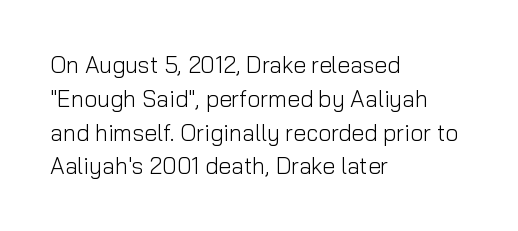
The image shows 23 px text type, upright; set left-aligned, normal line spacing (1.47x), normal letter spacing, not underlined.
